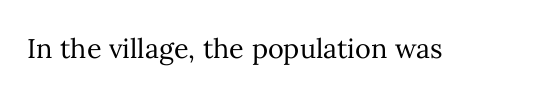
The image shows 27 px text type, upright; set normal letter spacing, not underlined.
